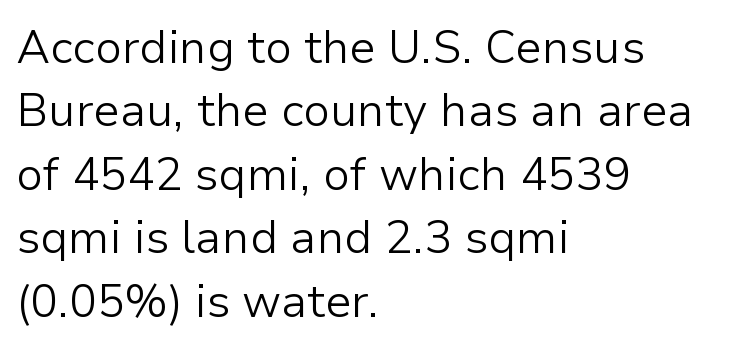
The image shows 46 px light sans-serif type, upright; set left-aligned, normal line spacing (1.38x), normal letter spacing, not underlined; low stroke contrast and a medium x-height.
